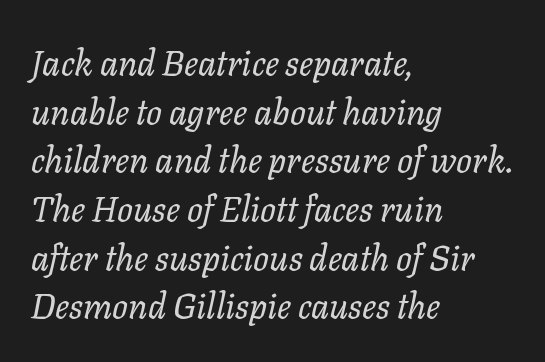
A normal amount of white space separates one row of letters from the next. Tracking value appears to be zero — textbook default spacing. The passage shown is typed in a proportional face where columns would drift. Stroke mass is kept to a normal reading level or below. Short and long lines alike share a common starting point at left.
